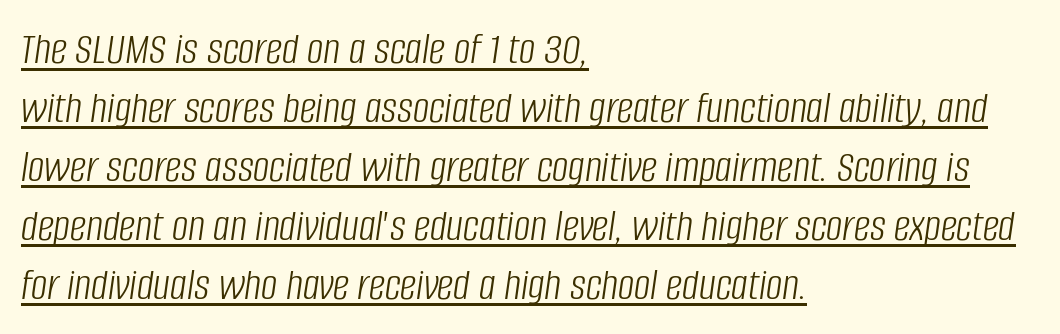
Character widths vary here, with narrow letters taking less room than wide ones. Check the space under the baseline: a stroke is drawn there. There is no visible air inserted between adjacent glyphs. Reading down the block, your eye returns to a fixed left position each line. Heft: none added — not bold.
